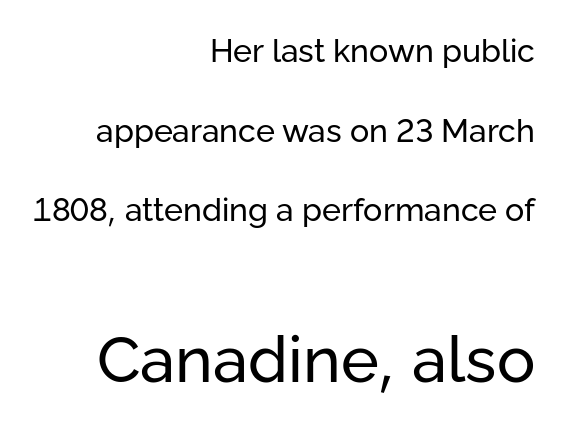
The image shows 64 px regular-weight sans-serif type, upright; set right-aligned, loose line spacing (2.49x), normal letter spacing, not underlined; the second (bottom) block is 2.0x larger; low stroke contrast and a medium x-height.
